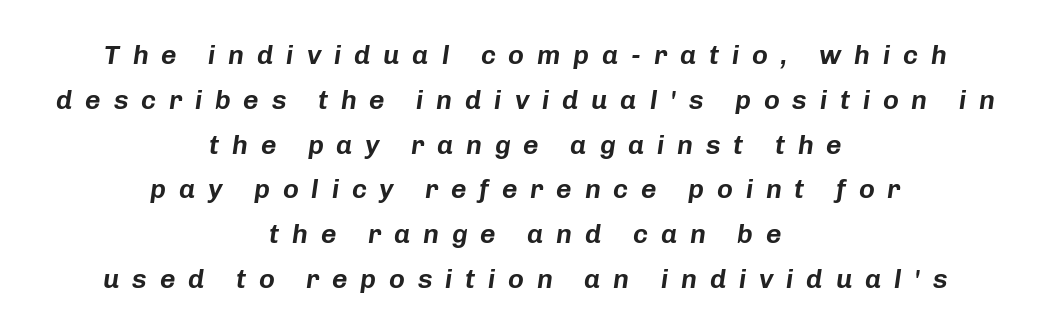
Slanted lettering throughout. Each word looks stretched out because of the extra space between its letters. Descenders hang freely into open space. Does the leading feel generous? No, just average. Each line is balanced around a shared central axis.
